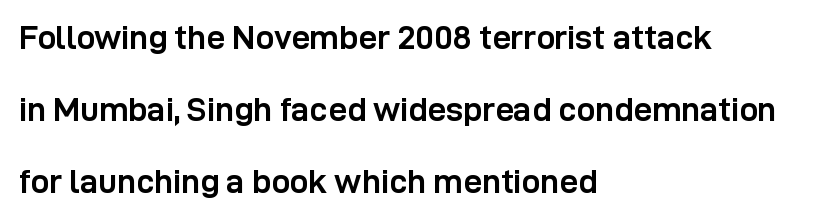
The image shows 33 px semibold sans-serif type, upright; set left-aligned, loose line spacing (2.18x), normal letter spacing, not underlined; low stroke contrast and a medium x-height.
